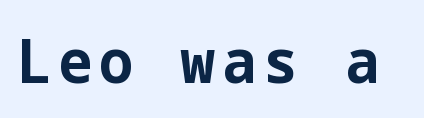
The image shows 61 px bold sans-serif type, upright; set not underlined; low stroke contrast and a medium x-height.
